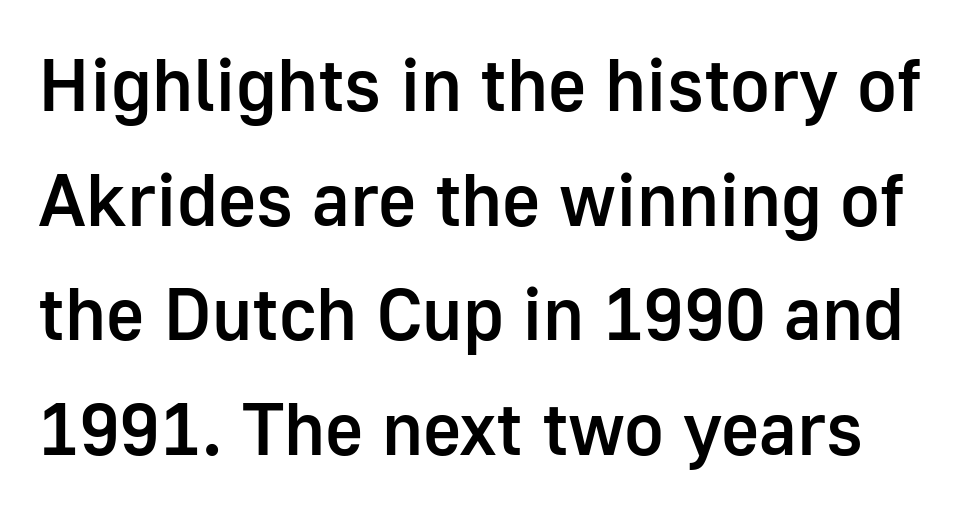
{"serif": "no", "italic": "no", "bold": "semi", "weight": "semibold", "width": "normal", "stroke_contrast": "low", "x_height": "medium", "monospaced": "no", "underline": "no", "line_spacing": "normal", "line_spacing_ratio": 1.55, "letter_spacing": "normal", "letter_spacing_em": 0.0, "glyph_px": 74}
